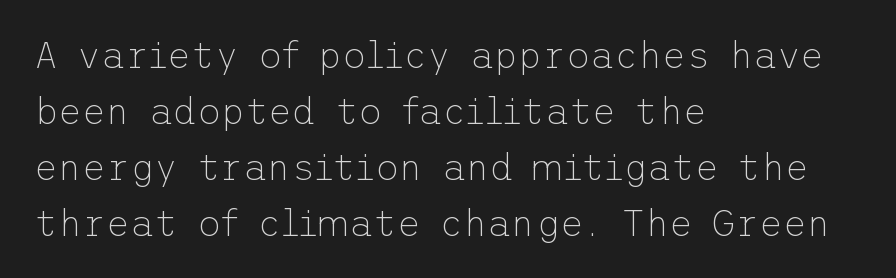
Line starts are locked; line ends wander. Does the leading feel generous? No, just average. Does the lettering tilt? It doesn't — this is upright. Is this a sans? Yes — the strokes have no serifs. No extra ink here — the face is not bold.
